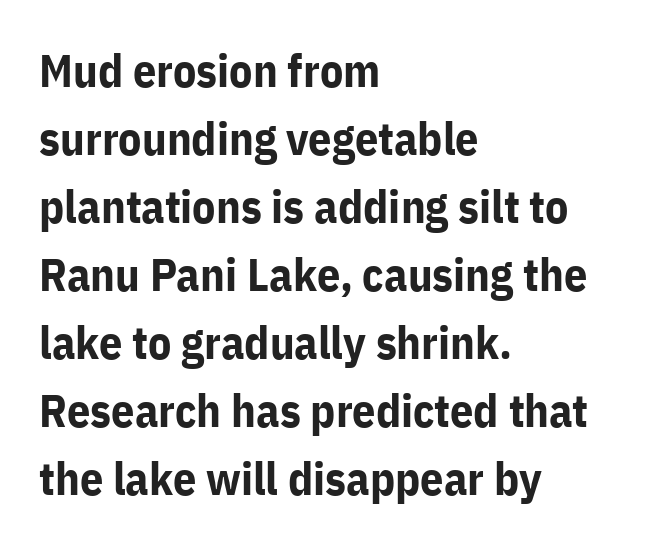
The image shows 46 px bold sans-serif type, upright; set left-aligned, normal line spacing (1.48x), normal letter spacing, not underlined; low stroke contrast and a medium x-height.
